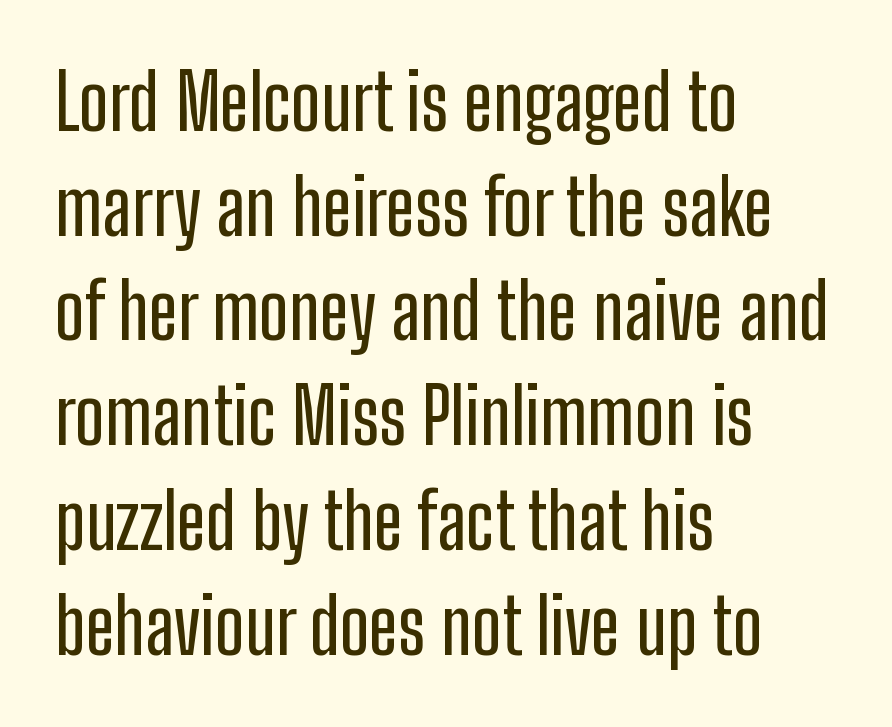
The image shows 77 px condensed sans-serif type, upright; set left-aligned, normal line spacing (1.36x), normal letter spacing, not underlined; low stroke contrast and a medium x-height.
